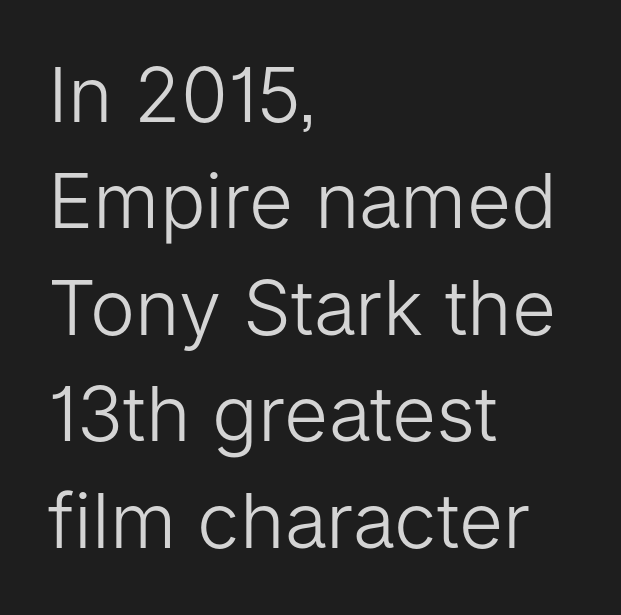
Q: Is the text bold? A: No.
Q: Is the text italic (slanted)? A: No, it is upright.
Q: Is the typeface a serif or a sans-serif typeface? A: Sans-serif.
Q: Is the text underlined? A: No.
Q: How is the paragraph aligned? A: Left-aligned.
Q: Is the spacing between letters normal or unusually wide? A: Normal.
Q: Is the spacing between lines tight, normal or loose? A: Normal.
Q: Width (condensed, normal, or wide)? A: Normal.
Q: Stroke contrast? A: Low.
Q: x-height? A: Medium.
Q: Monospaced? A: No.
